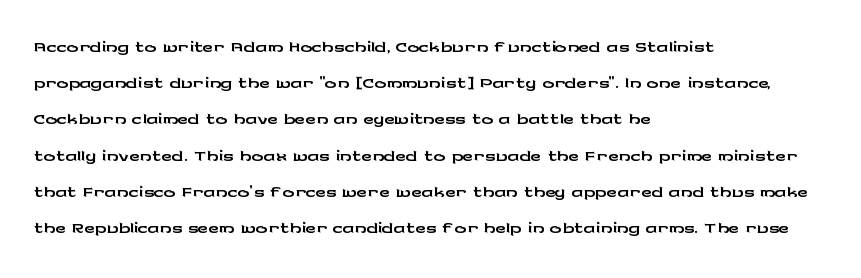
{"serif": "no", "italic": "no", "width": "wide", "stroke_contrast": "low", "x_height": "medium", "monospaced": "no", "underline": "no", "align": "left", "line_spacing": "normal", "line_spacing_ratio": 1.25, "letter_spacing": "normal", "letter_spacing_em": 0.0, "glyph_px": 29}
